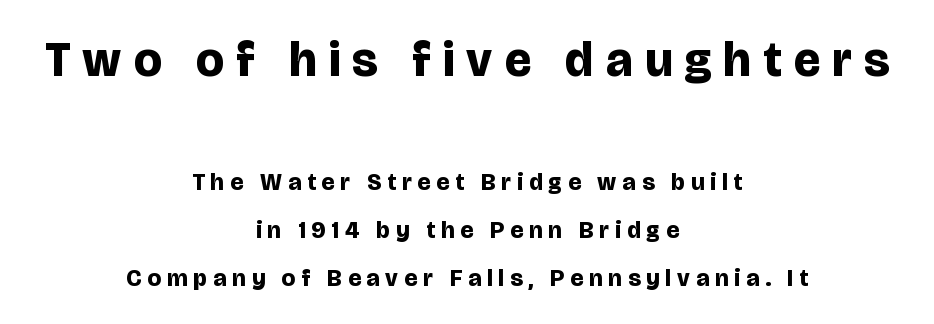
Q: Is the text bold? A: Yes.
Q: Is the text italic (slanted)? A: No, it is upright.
Q: Is the typeface a serif or a sans-serif typeface? A: Sans-serif.
Q: Is the text underlined? A: No.
Q: How is the paragraph aligned? A: Centered.
Q: Is the spacing between letters normal or unusually wide? A: Unusually wide.
Q: Is the spacing between lines tight, normal or loose? A: Loose.
Q: Which block of text is set in a larger size, the first (top) or the second (bottom)? A: The first (top) one.
Q: Width (condensed, normal, or wide)? A: Normal.
Q: Stroke contrast? A: Low.
Q: x-height? A: Large.
Q: Monospaced? A: No.
